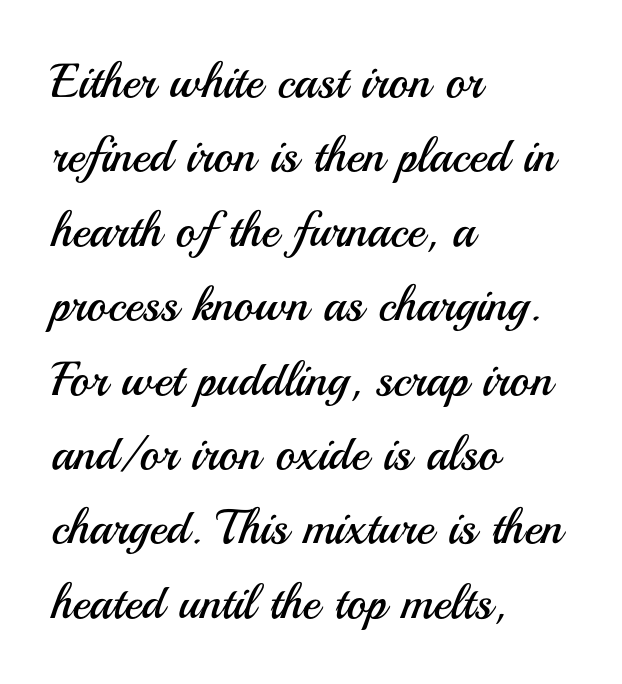
{"serif": "no", "bold": "no", "weight": "regular", "width": "normal", "stroke_contrast": "medium", "x_height": "small", "monospaced": "no", "underline": "no", "align": "left", "line_spacing": "normal", "line_spacing_ratio": 1.55, "letter_spacing": "normal", "letter_spacing_em": 0.0, "glyph_px": 48}
